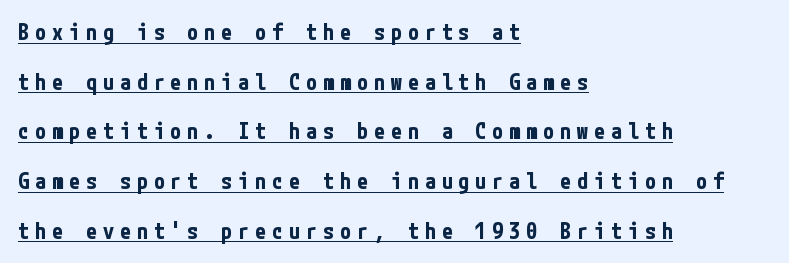
Q: Is the text bold? A: Yes.
Q: Is the text italic (slanted)? A: No, it is upright.
Q: Is the text underlined? A: Yes.
Q: How is the paragraph aligned? A: Left-aligned.
Q: Is the spacing between letters normal or unusually wide? A: Unusually wide.
Q: Is the spacing between lines tight, normal or loose? A: Loose.
